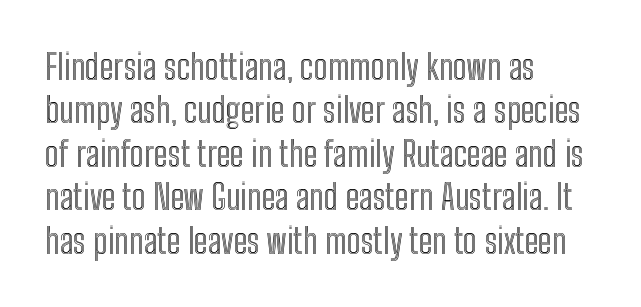
The passage shown is typed in a proportional face where columns would drift. The space directly below the letters is spotless. The compositor pushed each line to the left boundary. Ascenders rise straight up at ninety degrees. Inter-character spacing is left at the font's built-in metrics.
